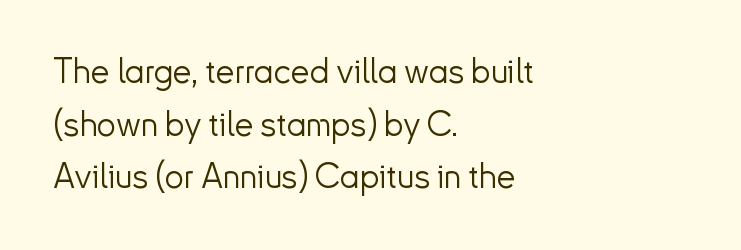
The image shows 34 px light sans-serif type, upright; set left-aligned, normal line spacing (1.55x), normal letter spacing, not underlined; low stroke contrast and a small x-height.
